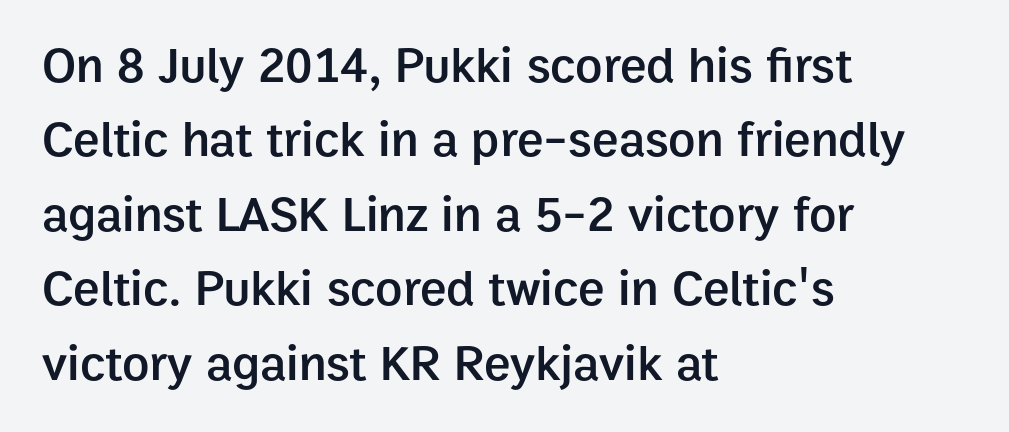
Q: Is the text bold? A: Semi-bold.
Q: Is the text italic (slanted)? A: No, it is upright.
Q: Is the typeface a serif or a sans-serif typeface? A: Sans-serif.
Q: Is the text underlined? A: No.
Q: How is the paragraph aligned? A: Left-aligned.
Q: Is the spacing between letters normal or unusually wide? A: Normal.
Q: Is the spacing between lines tight, normal or loose? A: Normal.
Q: Width (condensed, normal, or wide)? A: Normal.
Q: Stroke contrast? A: Low.
Q: x-height? A: Medium.
Q: Monospaced? A: No.
